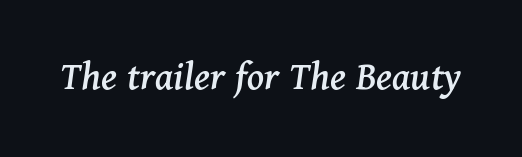
Q: Is the text italic (slanted)? A: Yes, it leans right by about 11 degrees.
Q: Is the typeface a serif or a sans-serif typeface? A: Serif.
Q: Is the text underlined? A: No.
Q: Is the spacing between letters normal or unusually wide? A: Normal.
Q: Width (condensed, normal, or wide)? A: Normal.
Q: Stroke contrast? A: Medium.
Q: x-height? A: Medium.
Q: Monospaced? A: No.
